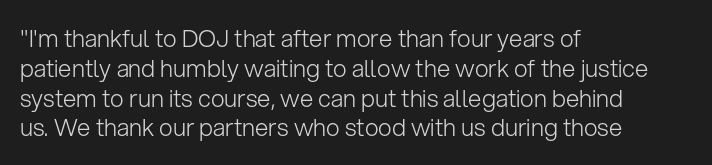
If you drew a line through each stem, it would be perfectly vertical. Tracking value appears to be zero — textbook default spacing. The rag falls on the right side of this text block. The face looks like a standard text weight, possibly lighter. The string is rendered with underlining switched off.
